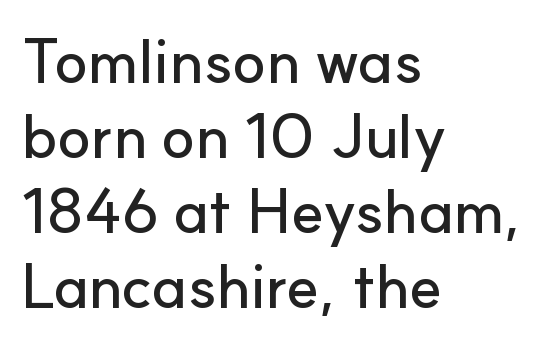
{"serif": "no", "italic": "no", "width": "normal", "stroke_contrast": "low", "x_height": "small", "monospaced": "no", "underline": "no", "align": "left", "line_spacing_ratio": 1.21, "letter_spacing": "normal", "letter_spacing_em": 0.0, "glyph_px": 62}
